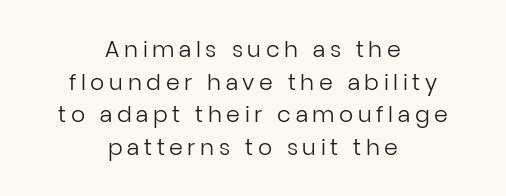
Q: Is the text bold? A: No.
Q: Is the text italic (slanted)? A: No, it is upright.
Q: Is the text underlined? A: No.
Q: How is the paragraph aligned? A: Centered.
Q: Is the spacing between letters normal or unusually wide? A: Unusually wide.
Q: Is the spacing between lines tight, normal or loose? A: Normal.
